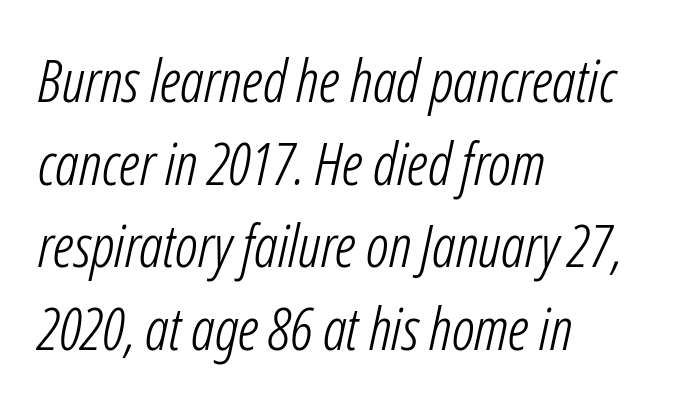
The image shows 59 px light, condensed type, italic (leaning right); set left-aligned, normal line spacing (1.4x), normal letter spacing, not underlined; low stroke contrast and a medium x-height.
